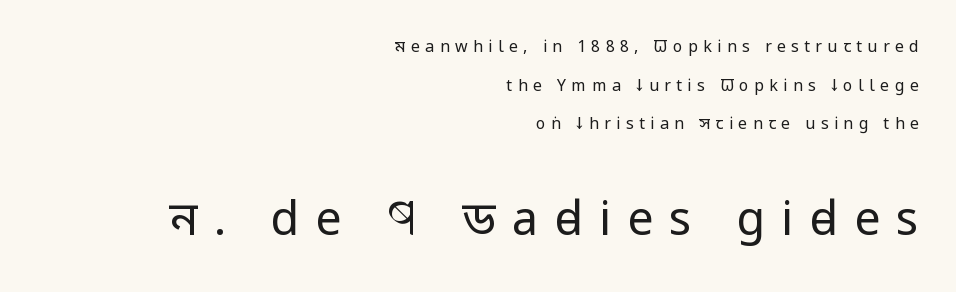
{"serif": "no", "italic": "no", "bold": "no", "weight": "regular", "width": "condensed", "stroke_contrast": "low", "x_height": "large", "monospaced": "no", "underline": "no", "align": "right", "line_spacing": "loose", "line_spacing_ratio": 2.42, "letter_spacing": "wide", "letter_spacing_em": 0.34, "larger_block": "second", "size_ratio": 2.94, "glyph_px": 47}
